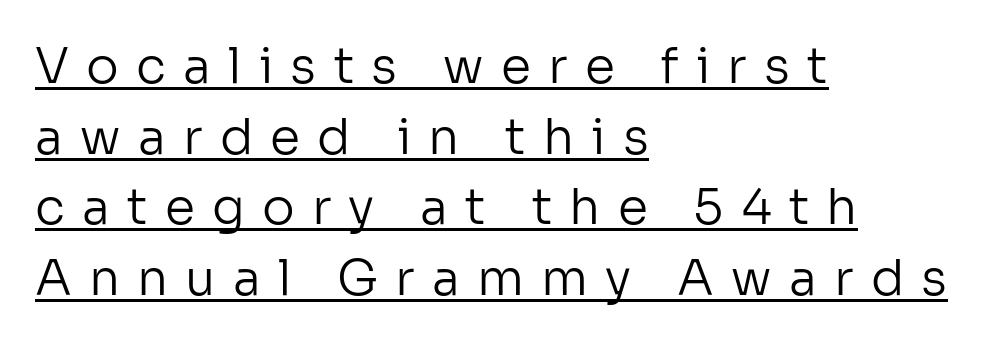
{"serif": "no", "italic": "no", "bold": "no", "weight": "regular", "width": "normal", "stroke_contrast": "low", "x_height": "medium", "monospaced": "no", "underline": "yes", "align": "left", "line_spacing": "normal", "line_spacing_ratio": 1.44, "letter_spacing": "wide", "letter_spacing_em": 0.35, "glyph_px": 49}
